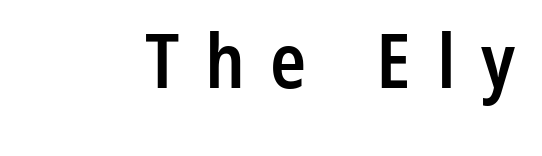
Short note: letters widely spaced. Is this a fixed-width face? No — the glyphs have proportional, varying widths. The words here are not underlined. Observe the absence of serifs on each vertical stroke in this sample.
